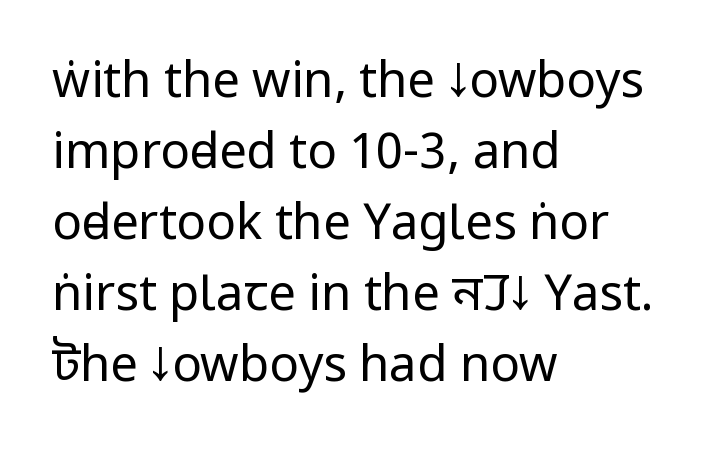
{"serif": "no", "italic": "no", "bold": "no", "weight": "regular", "width": "condensed", "stroke_contrast": "low", "x_height": "large", "monospaced": "no", "underline": "no", "align": "left", "line_spacing": "normal", "line_spacing_ratio": 1.45, "letter_spacing": "normal", "letter_spacing_em": 0.0, "glyph_px": 49}
